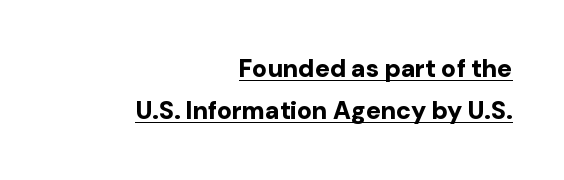
Q: Is the text bold? A: Yes.
Q: Is the text italic (slanted)? A: No, it is upright.
Q: Is the text underlined? A: Yes.
Q: How is the paragraph aligned? A: Right-aligned.
Q: Is the spacing between letters normal or unusually wide? A: Normal.
Q: Is the spacing between lines tight, normal or loose? A: Normal.
